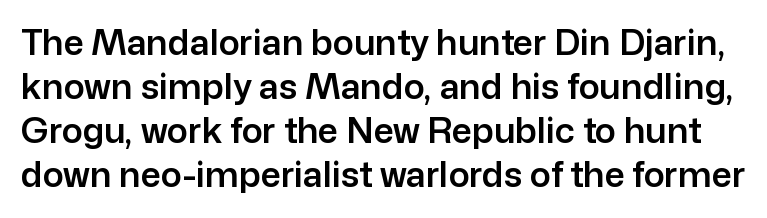
Q: Is the text italic (slanted)? A: No, it is upright.
Q: Is the typeface a serif or a sans-serif typeface? A: Sans-serif.
Q: Is the text underlined? A: No.
Q: Is the spacing between letters normal or unusually wide? A: Normal.
Q: Is the spacing between lines tight, normal or loose? A: Normal.
Q: Width (condensed, normal, or wide)? A: Normal.
Q: Stroke contrast? A: Low.
Q: x-height? A: Medium.
Q: Monospaced? A: No.
